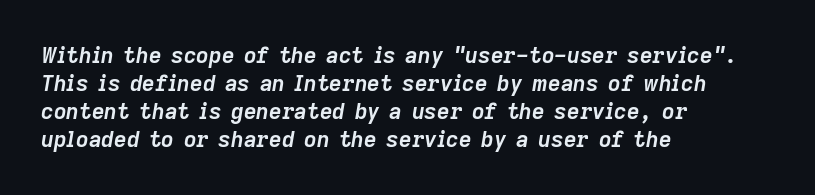
The glyphs have the mass of a bold cut. The passage shown leans; its letterforms are oblique. Notice how descenders clear the ascenders below comfortably — that's standard leading. Line beginnings align vertically; line endings do not.
